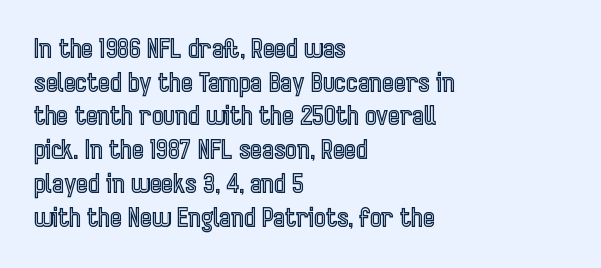
The image shows 25 px text type, upright; set left-aligned, normal line spacing (1.35x), normal letter spacing, not underlined.
